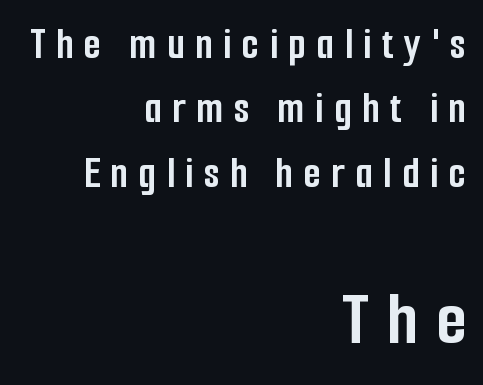
The image shows 78 px semibold, condensed sans-serif type, upright; set right-aligned, normal line spacing (1.43x), unusually wide letter spacing (+0.23 em), not underlined; the second (bottom) block is 1.73x larger; low stroke contrast and a medium x-height.
